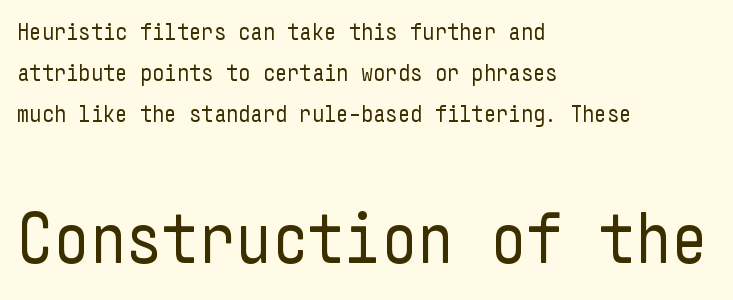
Each word holds together tightly as a unit, with standard inter-letter gaps. Vertical spacing — default. Upright lettering throughout. To sum up the face: it is a sans, with no serifs. Unmarked baselines from the first word to the last. These glyphs show unthickened strokes, regular width or finer.
